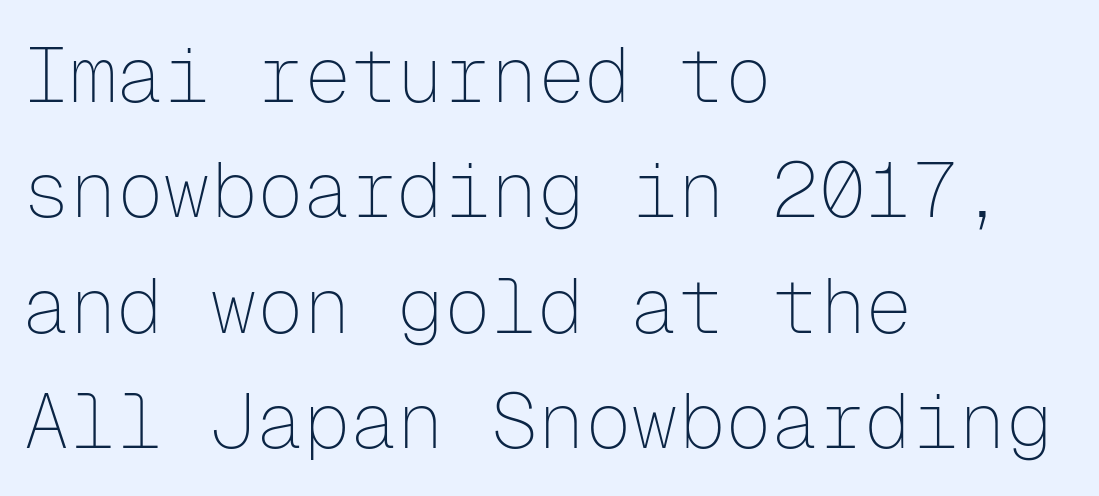
Notice how the passage keeps a crisp vertical edge on the left only. Grotesque or geometric, the face here clearly has no serifs. Stroke thickness stays within the range of a standard reading face or lighter. Decoration check: the copy has no underline. Looks like terminal output: every glyph gets an equal slot.
